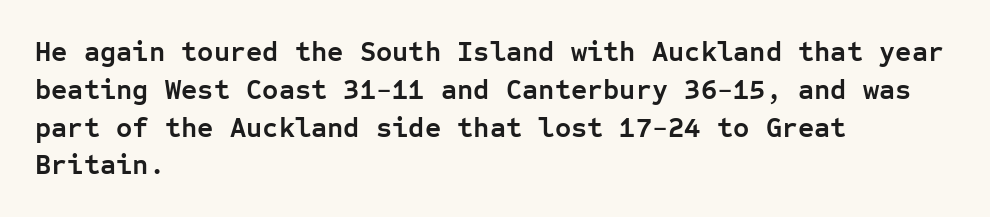
{"serif": "no", "italic": "no", "bold": "yes", "weight": "semibold", "width": "normal", "stroke_contrast": "low", "x_height": "medium", "monospaced": "yes", "underline": "no", "align": "left", "line_spacing": "normal", "line_spacing_ratio": 1.35, "letter_spacing": "normal", "letter_spacing_em": 0.0, "glyph_px": 28}
